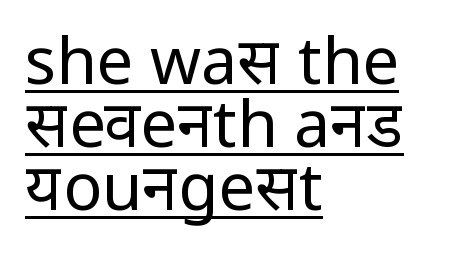
{"serif": "no", "italic": "no", "bold": "no", "weight": "regular", "width": "normal", "stroke_contrast": "low", "x_height": "medium", "monospaced": "no", "underline": "yes", "align": "left", "line_spacing": "tight", "line_spacing_ratio": 0.97, "letter_spacing": "normal", "letter_spacing_em": 0.0, "glyph_px": 65}
